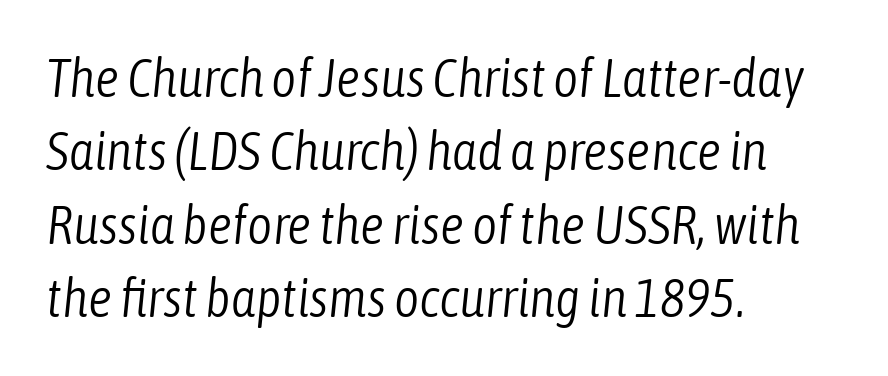
Q: Is the text bold? A: No.
Q: Is the text italic (slanted)? A: Yes, it leans right by about 6 degrees.
Q: Is the text underlined? A: No.
Q: How is the paragraph aligned? A: Left-aligned.
Q: Is the spacing between letters normal or unusually wide? A: Normal.
Q: Is the spacing between lines tight, normal or loose? A: Normal.
Q: Width (condensed, normal, or wide)? A: Condensed.
Q: Stroke contrast? A: Low.
Q: x-height? A: Medium.
Q: Monospaced? A: No.
